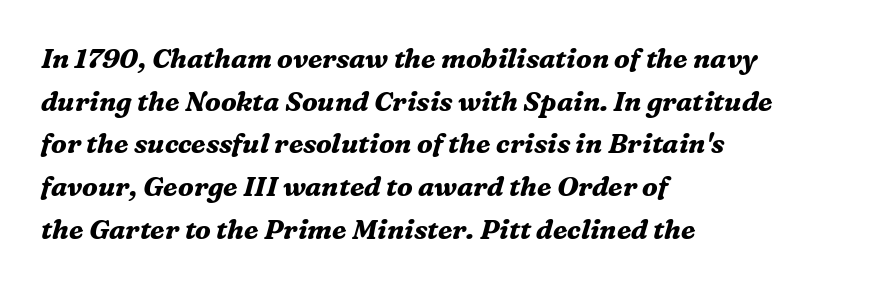
Baseline-to-baseline distance is the conventional proportion of letter height. This rendering features lettering with no underline. No extra tracking has been applied to these lines. This sample uses an oblique cut, with every glyph tilted off the vertical. Where is the straight margin? On the left. Plenty of ink on the page — the face is bold.
